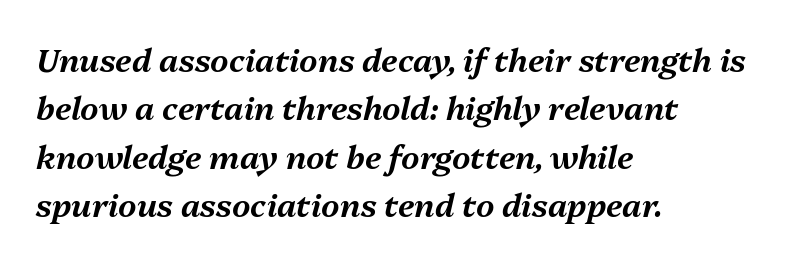
{"italic": "yes", "lean": "right", "slant_degrees": 13, "width": "normal", "stroke_contrast": "medium", "x_height": "medium", "monospaced": "no", "underline": "no", "align": "left", "line_spacing": "normal", "line_spacing_ratio": 1.51, "letter_spacing": "normal", "letter_spacing_em": 0.0, "glyph_px": 32}
